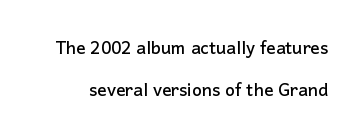
Q: Is the text italic (slanted)? A: No, it is upright.
Q: Is the text underlined? A: No.
Q: Is the spacing between letters normal or unusually wide? A: Normal.
